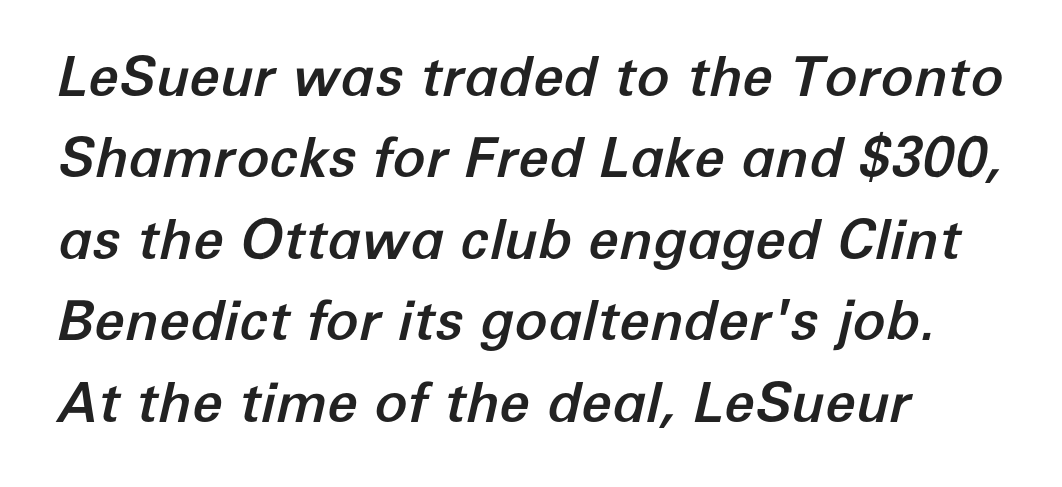
The image shows 55 px text type, italic (leaning right); set left-aligned, normal line spacing (1.48x), normal letter spacing, not underlined; low stroke contrast and a medium x-height.
